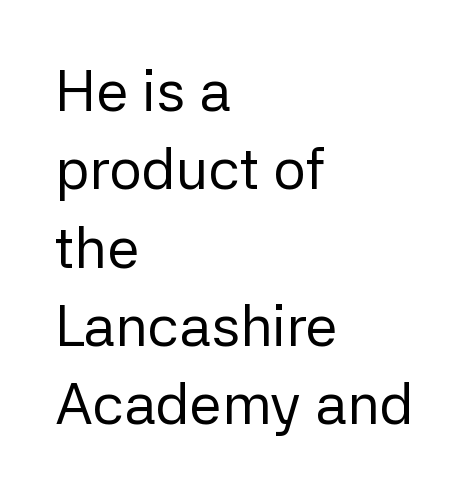
{"serif": "no", "italic": "no", "bold": "no", "weight": "regular", "width": "normal", "stroke_contrast": "low", "x_height": "medium", "monospaced": "no", "underline": "no", "align": "left", "line_spacing": "normal", "line_spacing_ratio": 1.35, "letter_spacing": "normal", "letter_spacing_em": 0.0, "glyph_px": 58}
